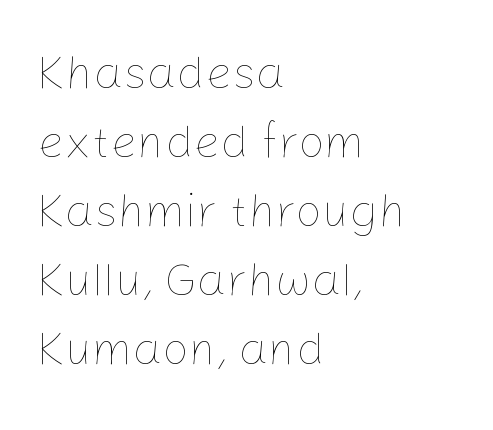
Q: Is the text bold? A: No.
Q: Is the text italic (slanted)? A: No, it is upright.
Q: Is the text underlined? A: No.
Q: How is the paragraph aligned? A: Left-aligned.
Q: Is the spacing between letters normal or unusually wide? A: Normal.
Q: Is the spacing between lines tight, normal or loose? A: Normal.
Q: Width (condensed, normal, or wide)? A: Normal.
Q: Stroke contrast? A: Low.
Q: x-height? A: Medium.
Q: Monospaced? A: No.
